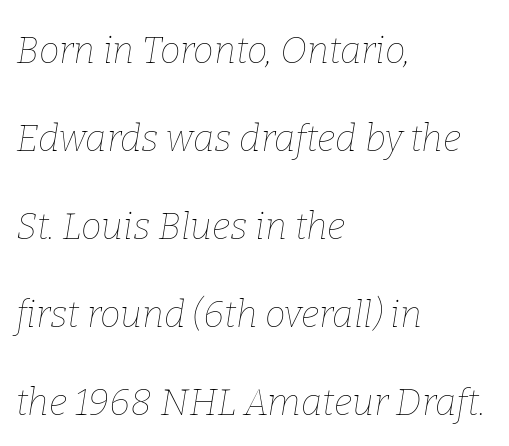
The gap between lines stays unmarked. The axis of the letterforms is tilted away from vertical. Spacing verdict: proportional, widths tailored to each character. The line texture is even and compact thanks to regular tracking. Compared with a typical body face, this is equally light or lighter still.
